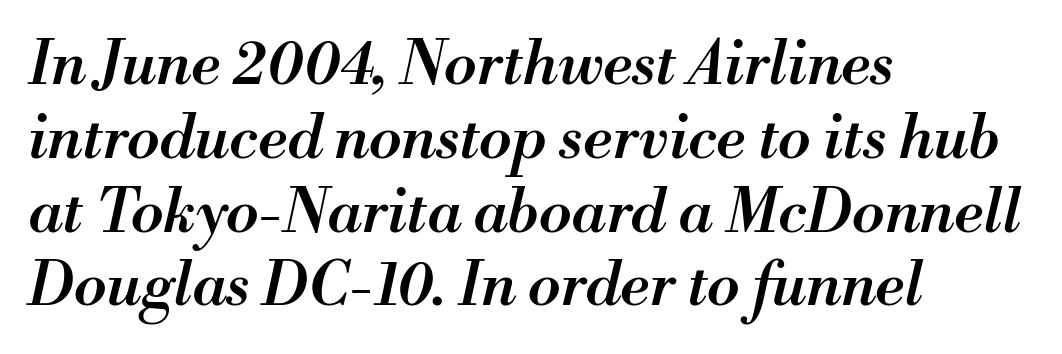
Q: Is the text bold? A: Semi-bold.
Q: Is the text italic (slanted)? A: Yes, it leans right by about 13 degrees.
Q: Is the text underlined? A: No.
Q: How is the paragraph aligned? A: Left-aligned.
Q: Is the spacing between letters normal or unusually wide? A: Normal.
Q: Width (condensed, normal, or wide)? A: Normal.
Q: Stroke contrast? A: Medium.
Q: x-height? A: Small.
Q: Monospaced? A: No.
